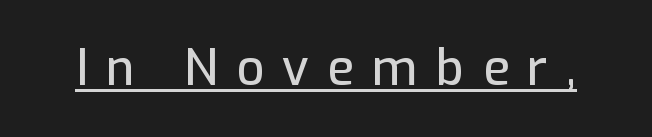
{"serif": "no", "italic": "no", "width": "normal", "stroke_contrast": "low", "x_height": "medium", "monospaced": "no", "underline": "yes", "letter_spacing": "wide", "letter_spacing_em": 0.37, "glyph_px": 49}
